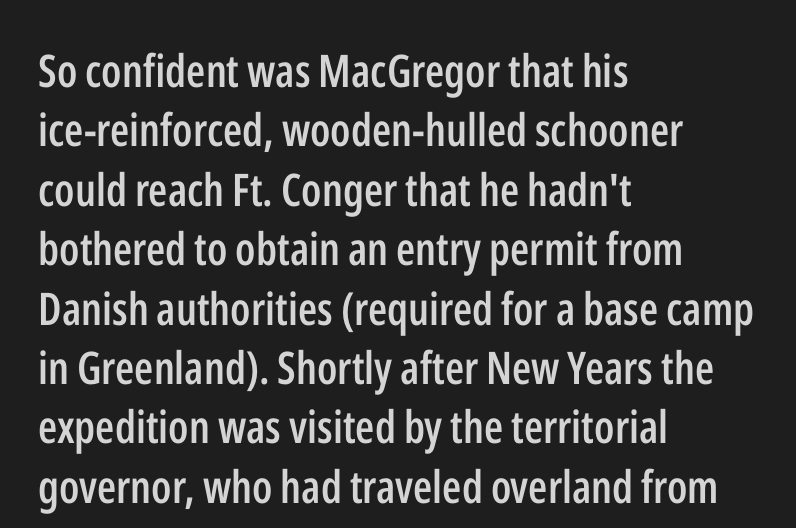
The image shows 45 px semibold, condensed sans-serif type, upright; set left-aligned, normal line spacing (1.32x), normal letter spacing, not underlined; low stroke contrast and a medium x-height.
